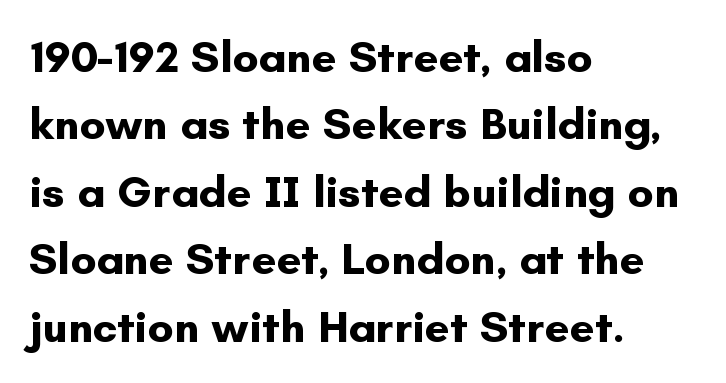
Character widths vary here, with narrow letters taking less room than wide ones. A student would call this left alignment; a typographer would say flush left, rag right. Strong, thick strokes mark this as bold type. Ordinary non-slanted type is in use. The words here are not underlined. Standard letterfit; no display-style spreading of the glyphs.
